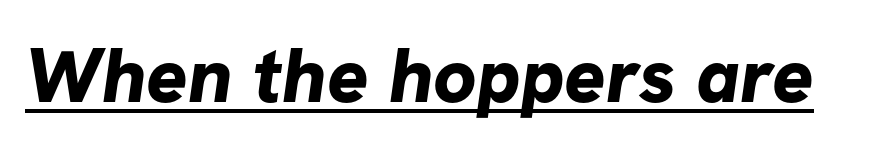
Do the characters align in a grid? No, the font is proportional. The characters look thick and weighty, a clear bold. The type is set solid horizontally, with unmodified tracking. This is sans-serif lettering, the kind often seen on screens and signage. Underlined type.
